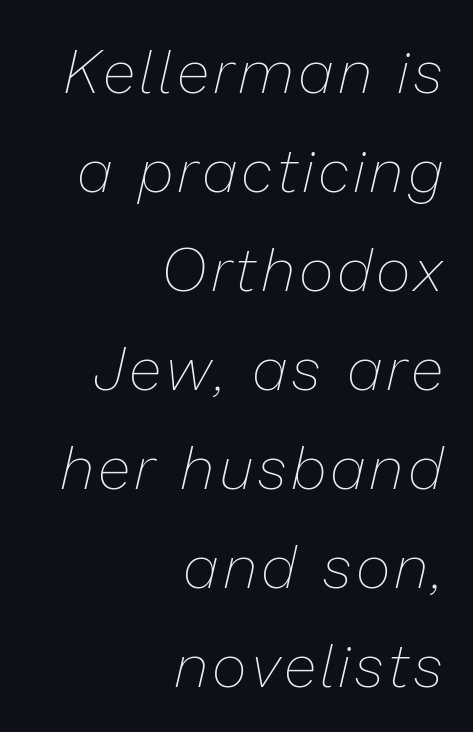
Q: Is the text bold? A: No.
Q: Is the text italic (slanted)? A: Yes, it leans right by about 13 degrees.
Q: Is the text underlined? A: No.
Q: How is the paragraph aligned? A: Right-aligned.
Q: Is the spacing between lines tight, normal or loose? A: Normal.
Q: Width (condensed, normal, or wide)? A: Normal.
Q: Stroke contrast? A: Low.
Q: x-height? A: Medium.
Q: Monospaced? A: No.
